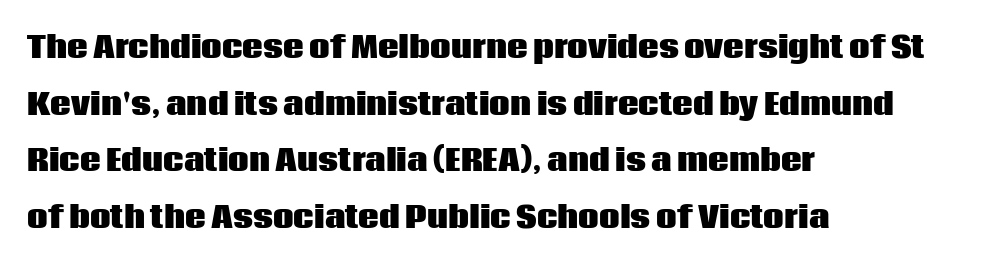
Here the glyphs are tracked normally, forming tight word shapes. Widely set lines give the paragraph a tall, airy silhouette. Nope, no serifs anywhere on these letters. Spacing verdict: proportional, widths tailored to each character.
